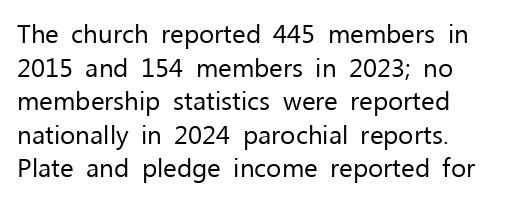
Q: Is the text bold? A: No.
Q: Is the text italic (slanted)? A: No, it is upright.
Q: Is the text underlined? A: No.
Q: How is the paragraph aligned? A: Left-aligned.
Q: Is the spacing between letters normal or unusually wide? A: Normal.
Q: Is the spacing between lines tight, normal or loose? A: Normal.
